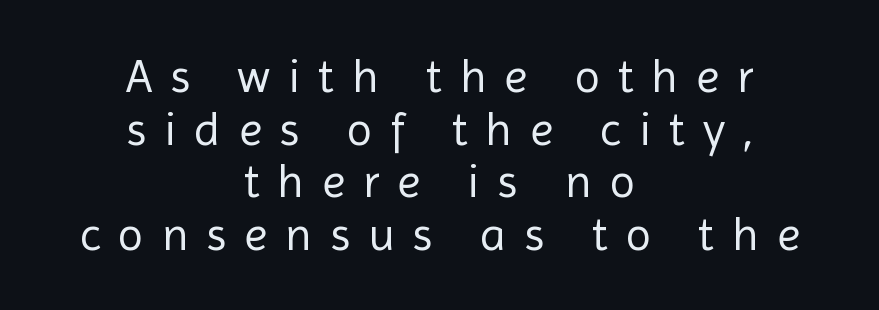
This rendering uses center alignment, leaving both contours irregular but symmetric. The space directly below the letters is spotless. Tall strokes in this sample are plumb rather than angled. These lines are rendered in a variable-pitch font. Baseline-to-baseline distance is barely more than the letter height. Look at the tracking — it's clearly loosened, letters drifting apart.
